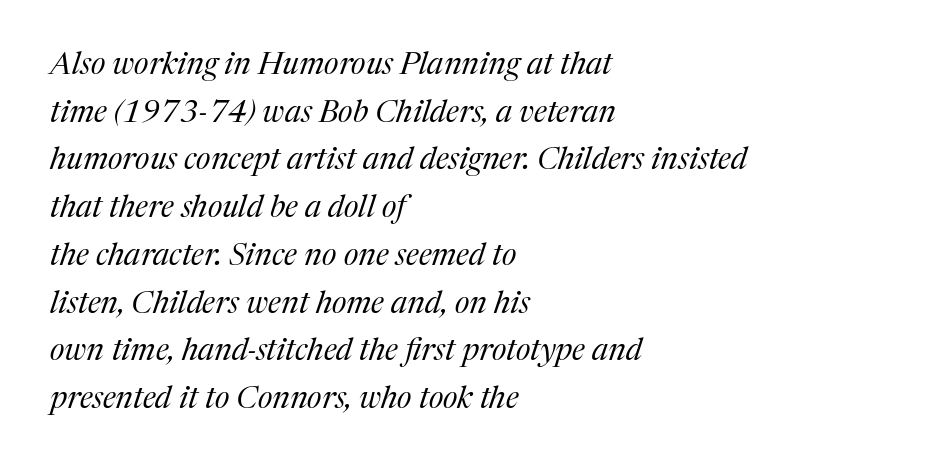
Q: Is the text bold? A: No.
Q: Is the text italic (slanted)? A: Yes, it leans right by about 17 degrees.
Q: Is the typeface a serif or a sans-serif typeface? A: Serif.
Q: Is the text underlined? A: No.
Q: How is the paragraph aligned? A: Left-aligned.
Q: Is the spacing between letters normal or unusually wide? A: Normal.
Q: Is the spacing between lines tight, normal or loose? A: Normal.
Q: Width (condensed, normal, or wide)? A: Normal.
Q: Stroke contrast? A: Medium.
Q: x-height? A: Medium.
Q: Monospaced? A: No.
